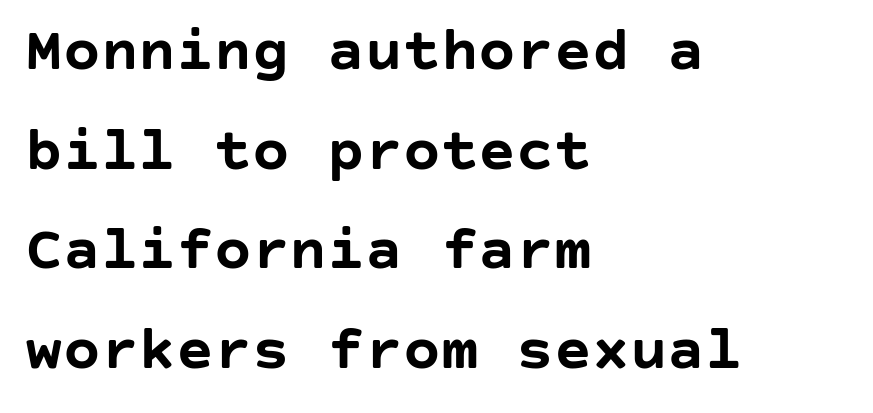
The image shows 63 px semibold sans-serif type, upright; set left-aligned, normal line spacing (1.58x), normal letter spacing, not underlined; low stroke contrast and a large x-height.
